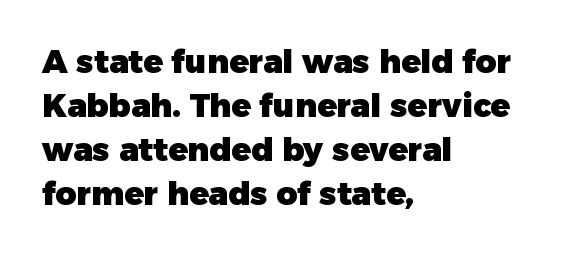
Q: Is the text bold? A: Yes.
Q: Is the text italic (slanted)? A: No, it is upright.
Q: Is the typeface a serif or a sans-serif typeface? A: Sans-serif.
Q: Is the text underlined? A: No.
Q: How is the paragraph aligned? A: Left-aligned.
Q: Is the spacing between letters normal or unusually wide? A: Normal.
Q: Is the spacing between lines tight, normal or loose? A: Normal.
Q: Width (condensed, normal, or wide)? A: Normal.
Q: Stroke contrast? A: Low.
Q: x-height? A: Medium.
Q: Monospaced? A: No.
